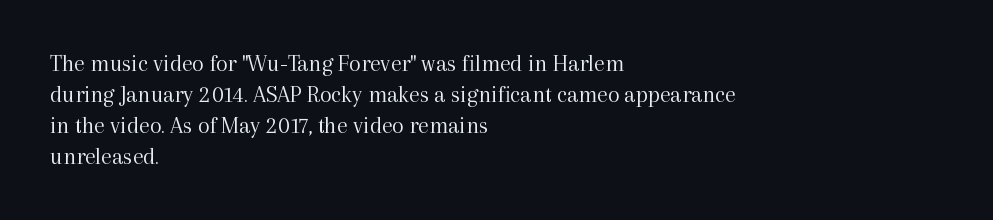
The image shows 24 px text type, upright; set left-aligned, normal line spacing (1.29x), normal letter spacing, not underlined.
